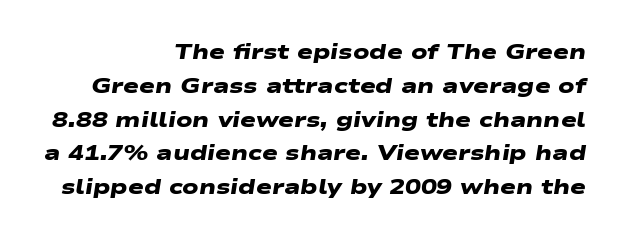
Does the weight exceed regular? Yes, all the way to bold. This sample keeps an unexceptional amount of space between lines. Honestly, there is no underline to notice here at all. Leftover space on each line is placed entirely before the opening word.
